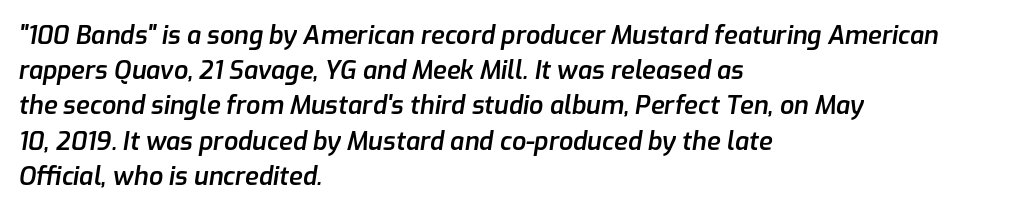
Students, this is semibold: more ink than regular, less than bold. Check the space under the baseline: it is left empty. Does the leading feel generous? No, just average. This rendering leaves character spacing at its baseline value.
